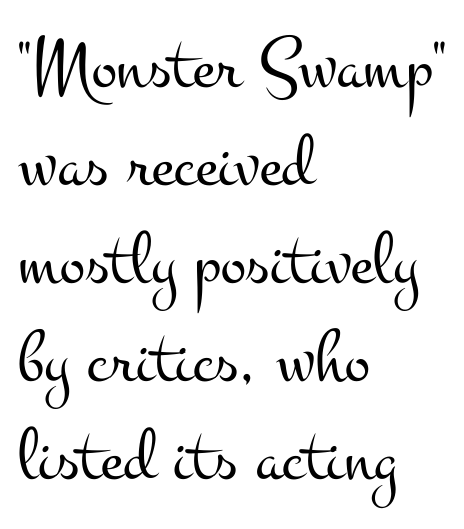
Are there feet on the stems? There are — it's a serif. Whoever set this chose a conventional vertical rhythm. What stands out about the letter spacing? Nothing — it is the standard amount. Underlining? Definitely not there. Caption: face not bold, strokes unweighted.
